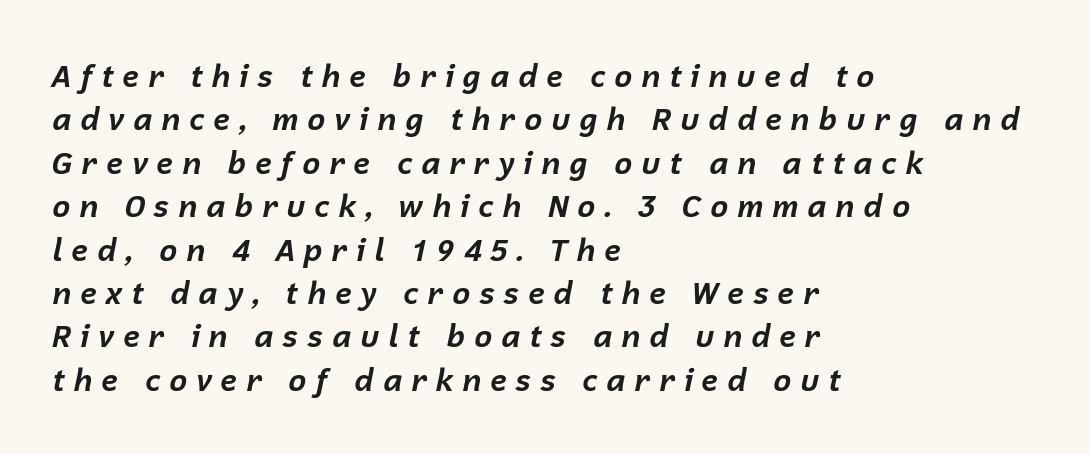
Which margin do the lines hug? The left one — the right edge is uneven. Words appear elongated and porous because spacing is wide. Does the lettering tilt? It does — this is italic. The rendering uses a bold face; every stroke is thick and dark. Vertical spacing — default. Proportional: the letters do not fall into vertical columns.
